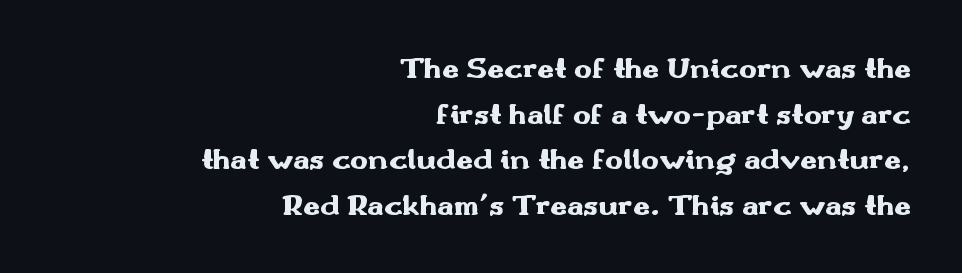
The image shows 30 px heavy, wide sans-serif type, upright; set right-aligned, normal line spacing (1.52x), normal letter spacing, not underlined; medium stroke contrast and a small x-height.
